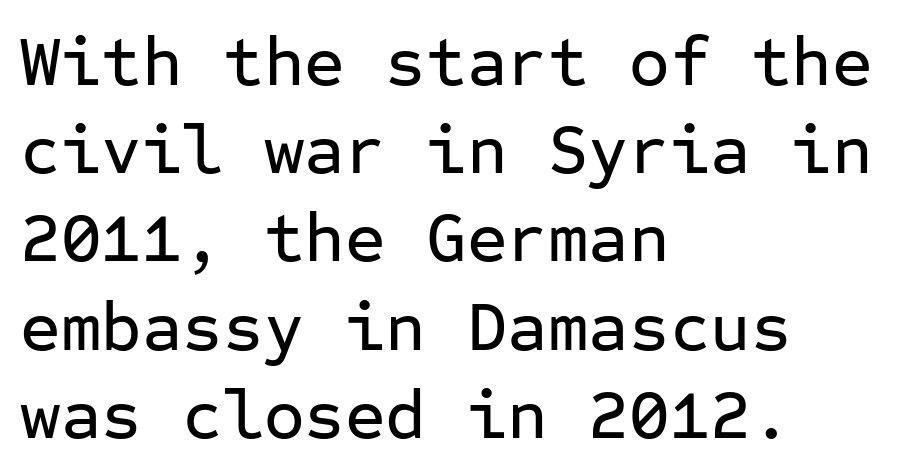
The image shows 70 px sans-serif type, upright, monospaced; set left-aligned, normal line spacing (1.26x), normal letter spacing, not underlined; low stroke contrast and a medium x-height.
